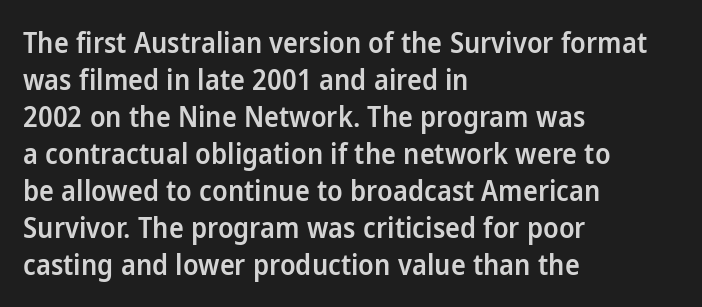
Q: Is the text bold? A: Semi-bold.
Q: Is the text italic (slanted)? A: No, it is upright.
Q: Is the typeface a serif or a sans-serif typeface? A: Sans-serif.
Q: Is the text underlined? A: No.
Q: How is the paragraph aligned? A: Left-aligned.
Q: Is the spacing between letters normal or unusually wide? A: Normal.
Q: Is the spacing between lines tight, normal or loose? A: Normal.
Q: Width (condensed, normal, or wide)? A: Normal.
Q: Stroke contrast? A: Low.
Q: x-height? A: Medium.
Q: Monospaced? A: No.
